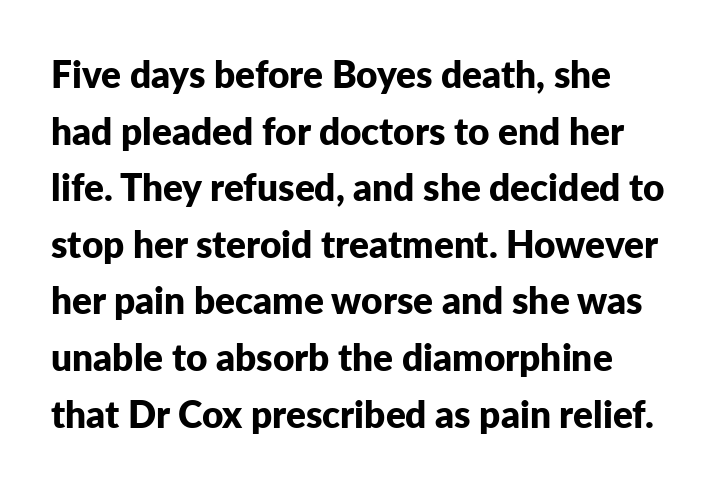
Does the lettering tilt? It doesn't — this is upright. The font family rendered here belongs to the sans-serif group. The block of text has a typical density, with ordinary space between rows. Here the designer chose a conventional face with non-uniform glyph widths. No extra tracking has been applied to these lines.
